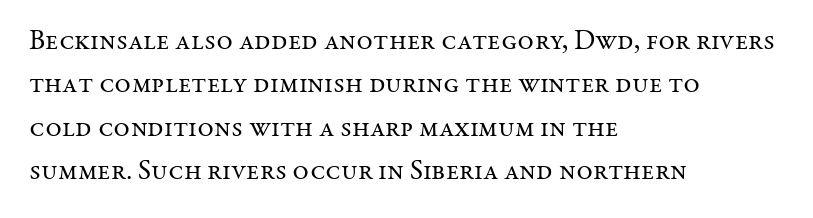
{"serif": "yes", "italic": "no", "bold": "no", "weight": "regular", "width": "normal", "stroke_contrast": "medium", "x_height": "medium", "monospaced": "no", "underline": "no", "align": "left", "line_spacing": "normal", "line_spacing_ratio": 1.55, "letter_spacing": "normal", "letter_spacing_em": 0.0, "glyph_px": 28}
